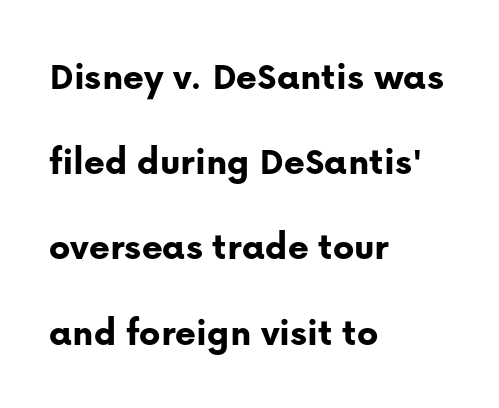
Q: Is the text bold? A: Yes.
Q: Is the text italic (slanted)? A: No, it is upright.
Q: Is the typeface a serif or a sans-serif typeface? A: Sans-serif.
Q: Is the text underlined? A: No.
Q: How is the paragraph aligned? A: Left-aligned.
Q: Is the spacing between letters normal or unusually wide? A: Normal.
Q: Is the spacing between lines tight, normal or loose? A: Loose.
Q: Width (condensed, normal, or wide)? A: Normal.
Q: Stroke contrast? A: Low.
Q: x-height? A: Medium.
Q: Monospaced? A: No.
